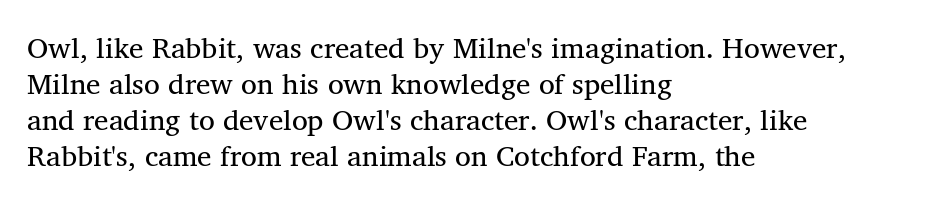
Q: Is the text bold? A: No.
Q: Is the text italic (slanted)? A: No, it is upright.
Q: Is the typeface a serif or a sans-serif typeface? A: Serif.
Q: Is the text underlined? A: No.
Q: How is the paragraph aligned? A: Left-aligned.
Q: Is the spacing between letters normal or unusually wide? A: Normal.
Q: Width (condensed, normal, or wide)? A: Normal.
Q: Stroke contrast? A: Medium.
Q: x-height? A: Medium.
Q: Monospaced? A: No.
